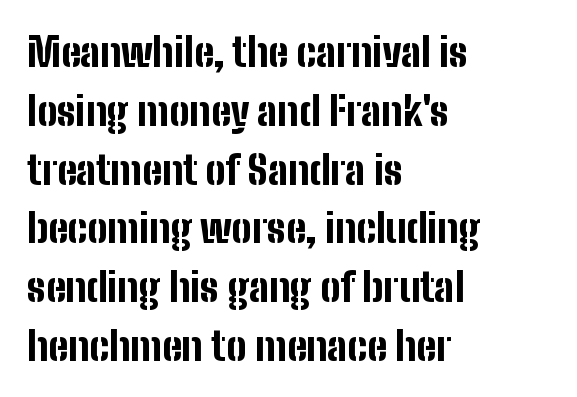
The image shows 40 px bold, condensed sans-serif type, upright; set left-aligned, normal line spacing (1.47x), normal letter spacing, not underlined; low stroke contrast and a medium x-height.
